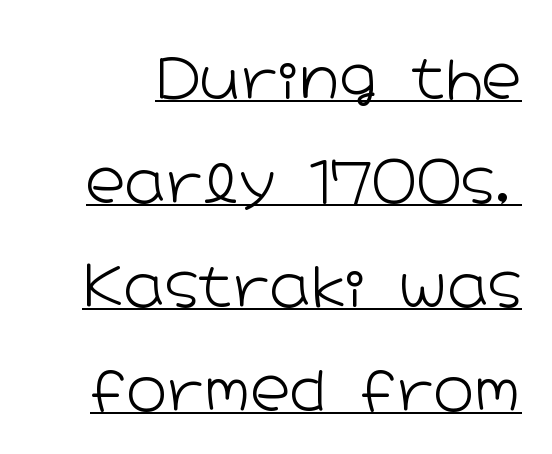
{"serif": "no", "italic": "no", "bold": "no", "weight": "light", "width": "wide", "stroke_contrast": "low", "x_height": "medium", "monospaced": "no", "underline": "yes", "line_spacing_ratio": 1.89, "letter_spacing": "normal", "letter_spacing_em": 0.0, "glyph_px": 55}
